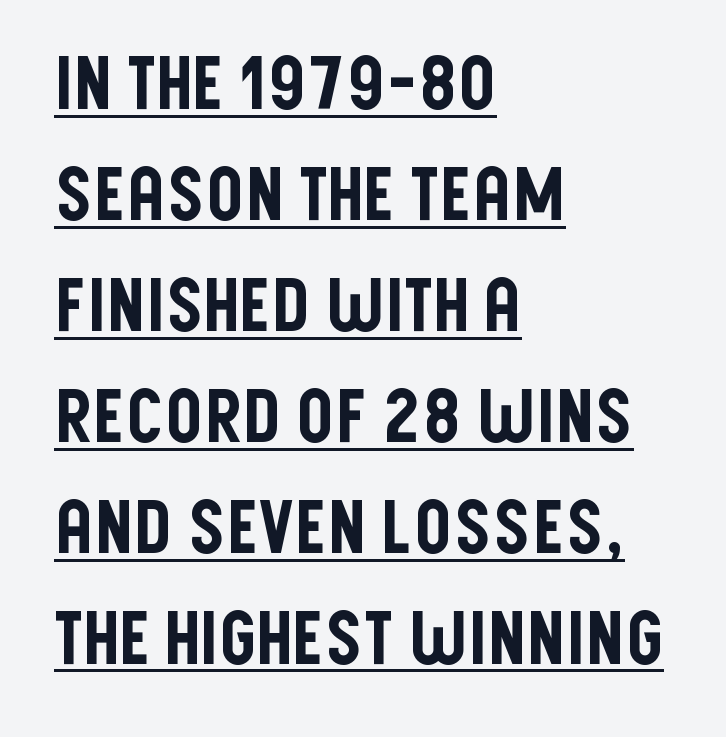
{"serif": "no", "italic": "no", "width": "condensed", "stroke_contrast": "low", "x_height": "large", "monospaced": "no", "underline": "yes", "align": "left", "line_spacing": "normal", "line_spacing_ratio": 1.52, "letter_spacing": "normal", "letter_spacing_em": 0.0, "glyph_px": 73}
